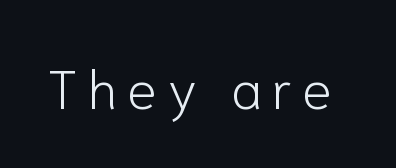
{"serif": "no", "italic": "no", "bold": "no", "weight": "light", "width": "normal", "stroke_contrast": "low", "x_height": "medium", "monospaced": "no", "underline": "no", "glyph_px": 55}
